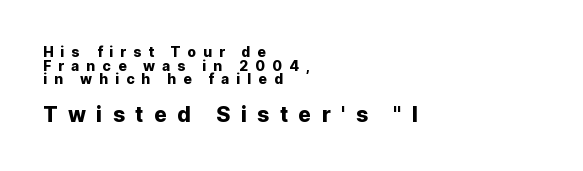
Q: Is the text italic (slanted)? A: No, it is upright.
Q: Is the text underlined? A: No.
Q: How is the paragraph aligned? A: Left-aligned.
Q: Is the spacing between letters normal or unusually wide? A: Unusually wide.
Q: Is the spacing between lines tight, normal or loose? A: Tight.
Q: Which block of text is set in a larger size, the first (top) or the second (bottom)? A: The second (bottom) one.
